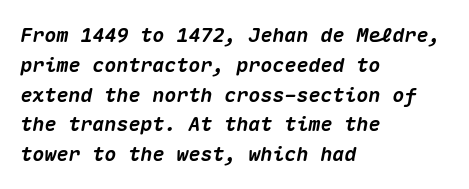
Q: Is the text bold? A: Yes.
Q: Is the text italic (slanted)? A: Yes, it leans right by about 10 degrees.
Q: Is the text underlined? A: No.
Q: How is the paragraph aligned? A: Left-aligned.
Q: Is the spacing between letters normal or unusually wide? A: Normal.
Q: Is the spacing between lines tight, normal or loose? A: Normal.
